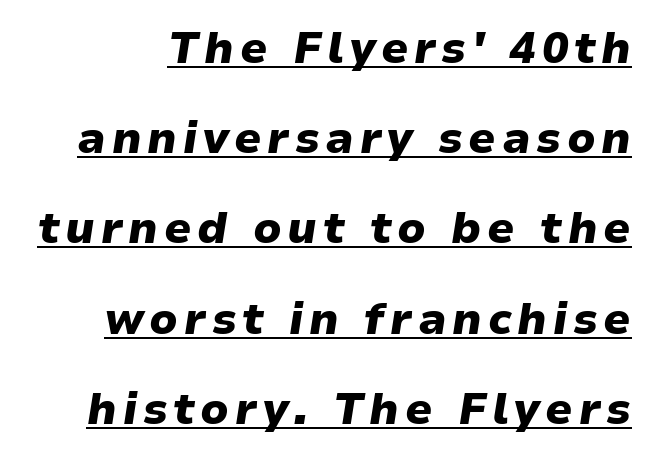
Q: Is the text bold? A: Yes.
Q: Is the text italic (slanted)? A: Yes, it leans right by about 9 degrees.
Q: Is the text underlined? A: Yes.
Q: Is the spacing between lines tight, normal or loose? A: Loose.
Q: Width (condensed, normal, or wide)? A: Normal.
Q: Stroke contrast? A: Low.
Q: x-height? A: Medium.
Q: Monospaced? A: No.
